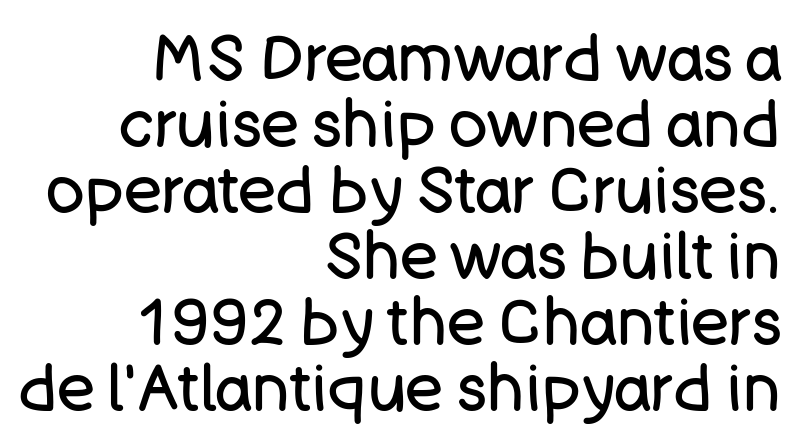
{"serif": "no", "italic": "no", "bold": "no", "weight": "regular", "width": "normal", "stroke_contrast": "low", "x_height": "large", "monospaced": "no", "underline": "no", "align": "right", "line_spacing": "tight", "line_spacing_ratio": 1.03, "letter_spacing": "normal", "letter_spacing_em": 0.0, "glyph_px": 64}
